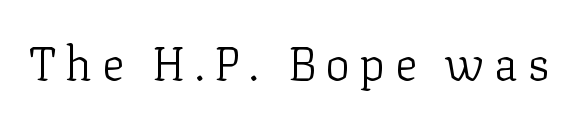
You can tell from the footed stems that serif type was used. Underline: absent. This sample has the flowing, uneven cadence of proportional lettering. Each stroke keeps to a modest, everyday thickness or less.
